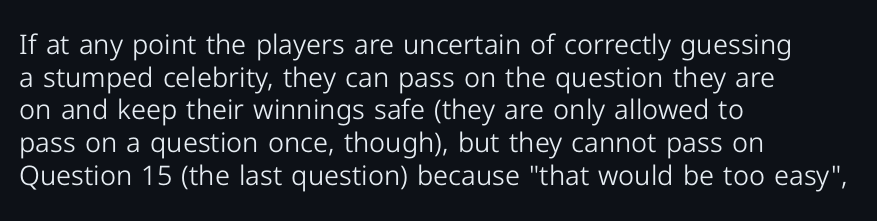
What stands out about the letter spacing? Nothing — it is the standard amount. This is not heavy type; no bold has been used. Just letters on the line, the space beneath them empty. Notice how the stems are strictly vertical — no italics here. This rendering uses left alignment, leaving the right contour irregular.
